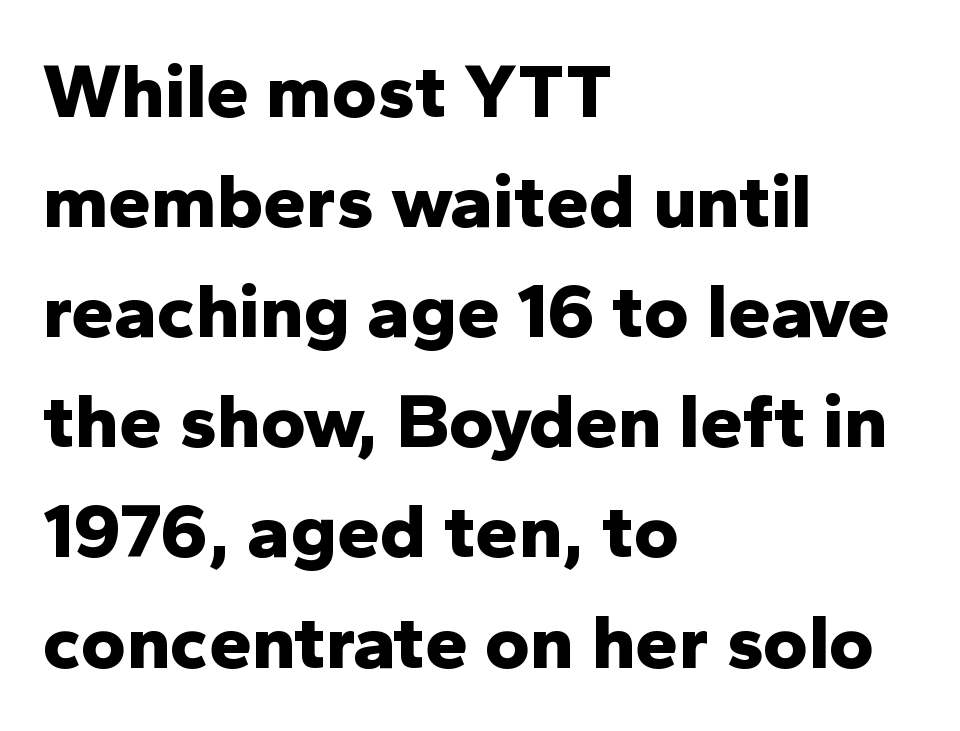
Q: Is the text bold? A: Yes.
Q: Is the text italic (slanted)? A: No, it is upright.
Q: Is the typeface a serif or a sans-serif typeface? A: Sans-serif.
Q: Is the text underlined? A: No.
Q: How is the paragraph aligned? A: Left-aligned.
Q: Is the spacing between letters normal or unusually wide? A: Normal.
Q: Is the spacing between lines tight, normal or loose? A: Normal.
Q: Width (condensed, normal, or wide)? A: Normal.
Q: Stroke contrast? A: Low.
Q: x-height? A: Medium.
Q: Monospaced? A: No.
